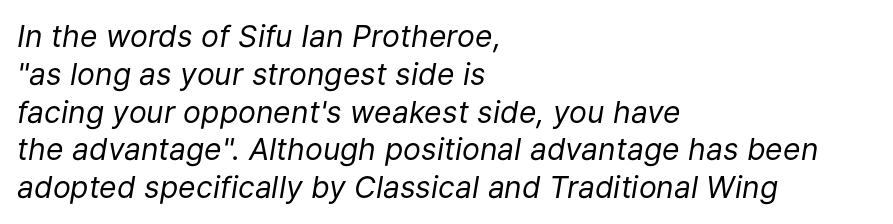
Q: Is the text bold? A: No.
Q: Is the text italic (slanted)? A: Yes, it leans right by about 9 degrees.
Q: Is the text underlined? A: No.
Q: How is the paragraph aligned? A: Left-aligned.
Q: Is the spacing between letters normal or unusually wide? A: Normal.
Q: Is the spacing between lines tight, normal or loose? A: Normal.
Q: Width (condensed, normal, or wide)? A: Normal.
Q: Stroke contrast? A: Low.
Q: x-height? A: Medium.
Q: Monospaced? A: No.
